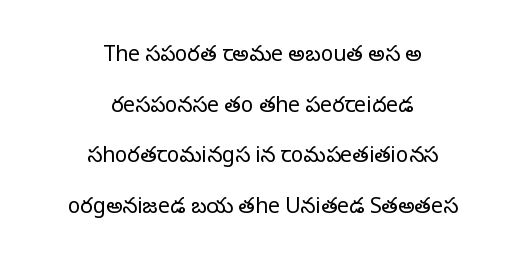
What stands out about the letter spacing? Nothing — it is the standard amount. Stems here are at most as thick as an everyday book face. Does the lettering tilt? It doesn't — this is upright. A student would call this center alignment; a typographer would say set centered. Reading down the column, the eye jumps a long way to each next line. The baseline area is clear.
